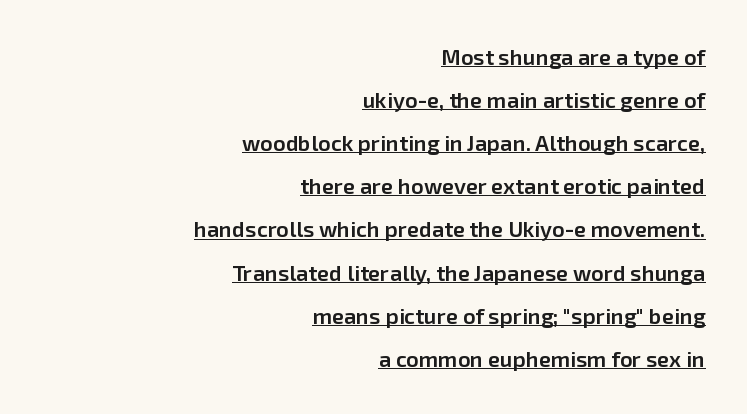
{"italic": "no", "bold": "semi", "underline": "yes", "align": "right", "line_spacing": "loose", "line_spacing_ratio": 1.96, "letter_spacing": "normal", "letter_spacing_em": 0.0, "glyph_px": 22}
